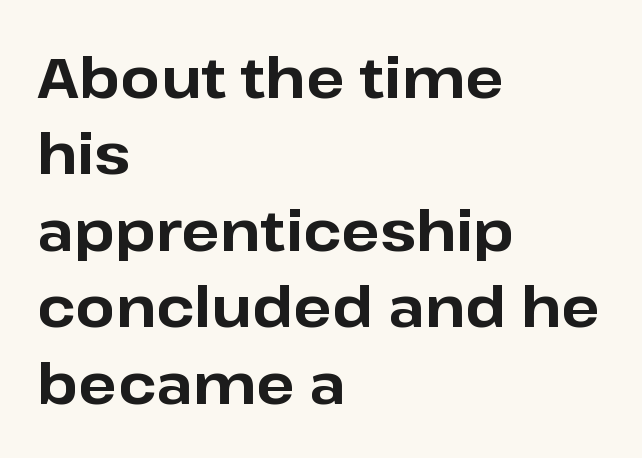
{"serif": "no", "italic": "no", "bold": "yes", "weight": "bold", "width": "normal", "stroke_contrast": "low", "x_height": "medium", "monospaced": "no", "underline": "no", "align": "left", "line_spacing": "normal", "line_spacing_ratio": 1.34, "letter_spacing": "normal", "letter_spacing_em": 0.0, "glyph_px": 57}
